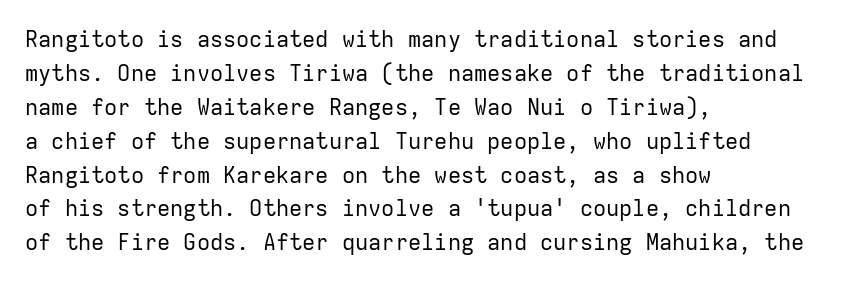
Q: Is the text bold? A: No.
Q: Is the text italic (slanted)? A: No, it is upright.
Q: Is the text underlined? A: No.
Q: How is the paragraph aligned? A: Left-aligned.
Q: Is the spacing between letters normal or unusually wide? A: Normal.
Q: Is the spacing between lines tight, normal or loose? A: Normal.
